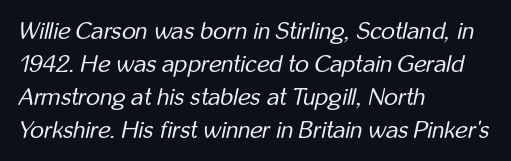
The image shows 24 px text type, italic (leaning right); set left-aligned, normal line spacing (1.37x), normal letter spacing, not underlined.
